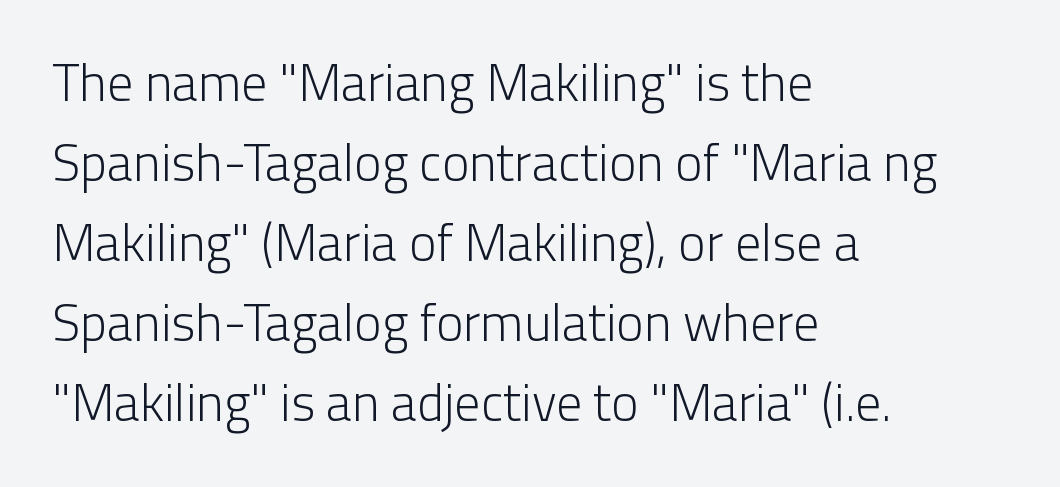
A typesetter would call this leading conventional body-copy spacing. Observe the ordinary spacing: letters are neighbours, not strangers. A typesetter would label this face a sans. Each line starts at the same left margin while the right side varies. The rendering uses natural spacing where letterforms have individual widths. The zone under the glyphs is completely vacant.
